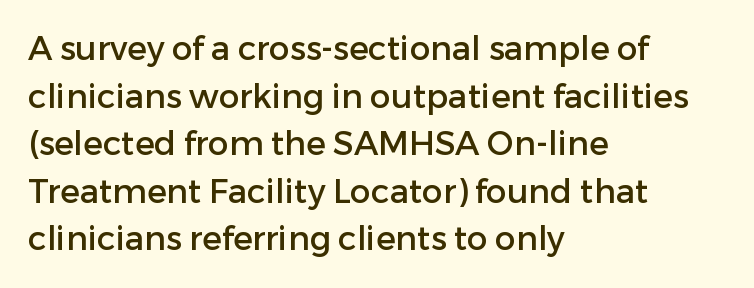
{"serif": "no", "italic": "no", "width": "normal", "stroke_contrast": "low", "x_height": "medium", "monospaced": "no", "underline": "no", "align": "left", "line_spacing": "normal", "line_spacing_ratio": 1.44, "letter_spacing": "normal", "letter_spacing_em": 0.0, "glyph_px": 33}
